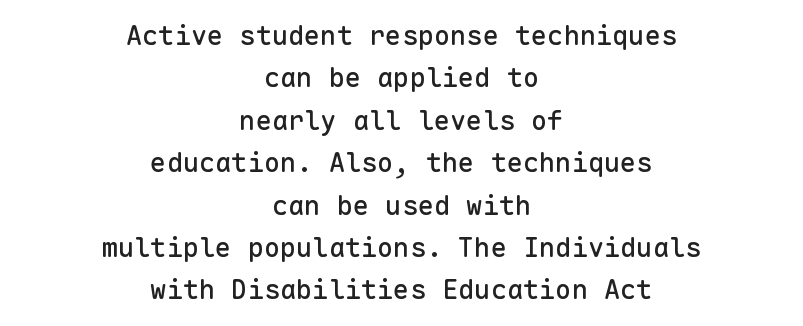
Q: Is the text italic (slanted)? A: No, it is upright.
Q: Is the text underlined? A: No.
Q: How is the paragraph aligned? A: Centered.
Q: Is the spacing between letters normal or unusually wide? A: Normal.
Q: Is the spacing between lines tight, normal or loose? A: Normal.
